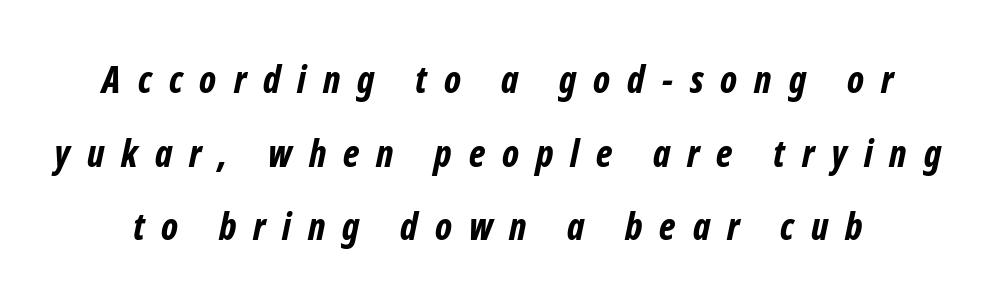
{"italic": "yes", "lean": "right", "slant_degrees": 12, "bold": "yes", "weight": "bold", "width": "condensed", "stroke_contrast": "low", "x_height": "medium", "monospaced": "no", "underline": "no", "line_spacing": "loose", "line_spacing_ratio": 1.99, "letter_spacing": "wide", "letter_spacing_em": 0.46, "glyph_px": 37}
